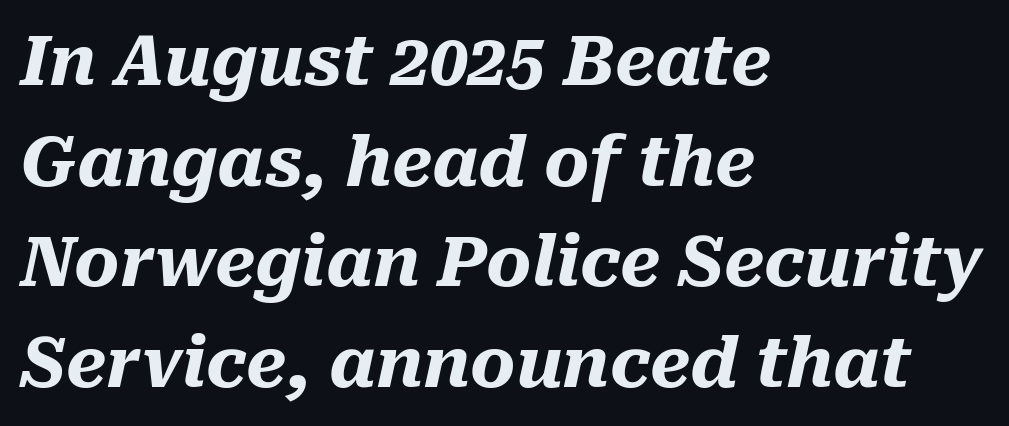
The image shows 69 px heavy type, italic (leaning right); set left-aligned, normal line spacing (1.46x), normal letter spacing, not underlined; medium stroke contrast and a medium x-height.
